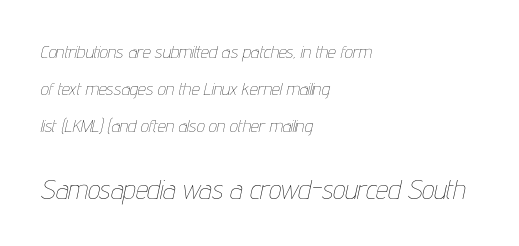
{"italic": "yes", "lean": "right", "slant_degrees": 12, "bold": "no", "underline": "no", "align": "left", "line_spacing": "loose", "line_spacing_ratio": 2.06, "letter_spacing": "normal", "letter_spacing_em": 0.0, "larger_block": "second", "size_ratio": 1.5, "glyph_px": 27}
